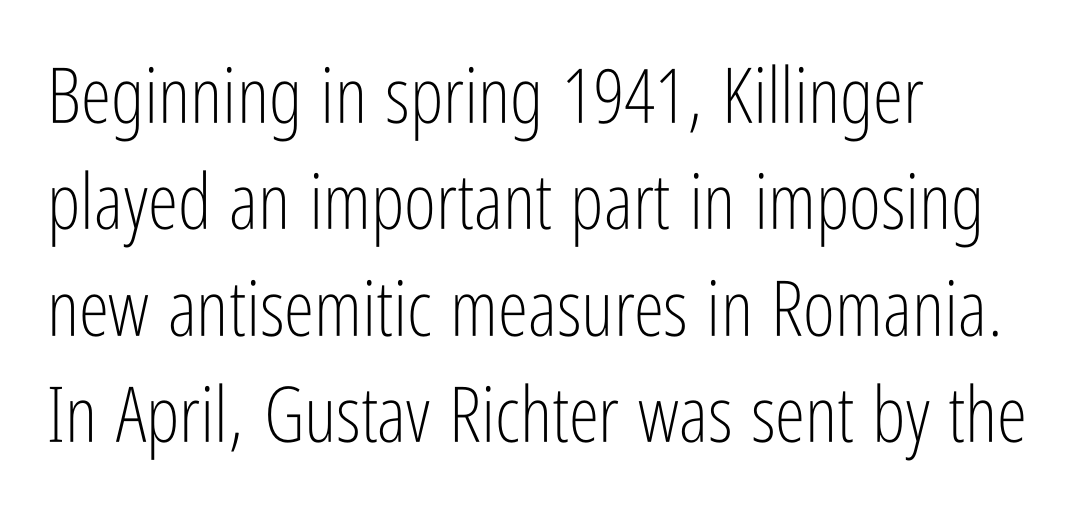
Q: Is the text bold? A: No.
Q: Is the text italic (slanted)? A: No, it is upright.
Q: Is the typeface a serif or a sans-serif typeface? A: Sans-serif.
Q: Is the text underlined? A: No.
Q: How is the paragraph aligned? A: Left-aligned.
Q: Is the spacing between letters normal or unusually wide? A: Normal.
Q: Is the spacing between lines tight, normal or loose? A: Normal.
Q: Width (condensed, normal, or wide)? A: Condensed.
Q: Stroke contrast? A: Low.
Q: x-height? A: Medium.
Q: Monospaced? A: No.
